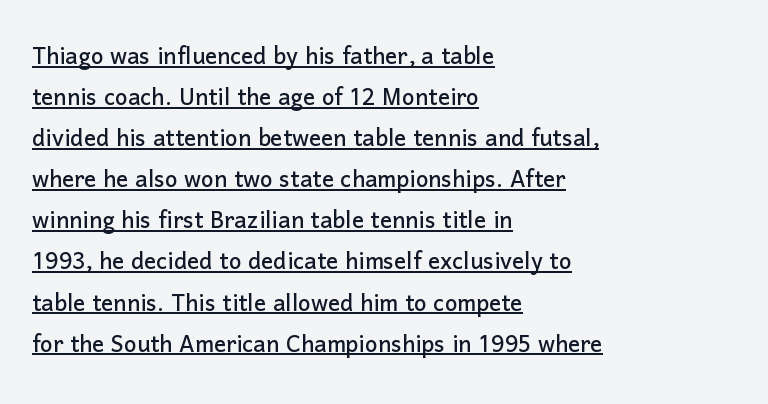
The type is set solid horizontally, with unmodified tracking. Has an underline been added? It has. These lines are rendered in a variable-pitch font. The glyphs in this specimen are sans serif.
